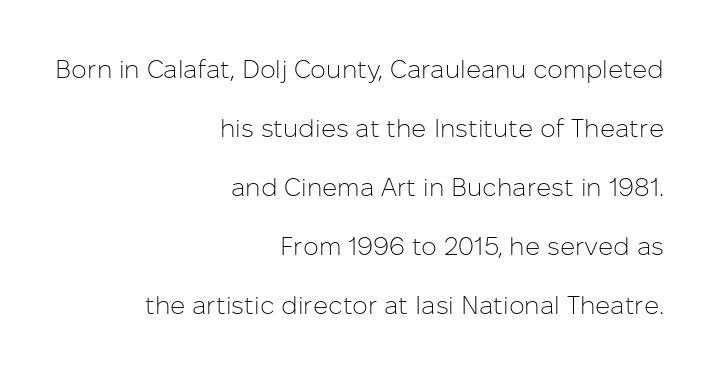
The string is rendered with underlining switched off. The cut favours lightness, reaching ordinary text weight at its darkest. The text block is weighted toward the right margin, trailing off unevenly leftward. The typography opts for an upright posture over an oblique one. These lines stand farther apart than default settings would place them. The face used here is rendered with its standard letterfit.
